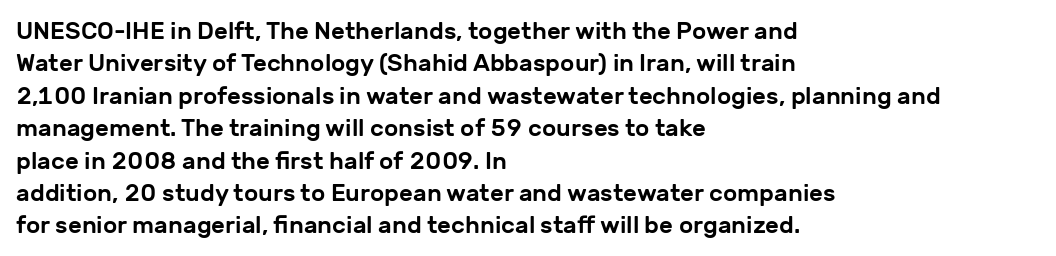
The image shows 24 px text type, upright; set left-aligned, normal line spacing (1.35x), normal letter spacing, not underlined.
